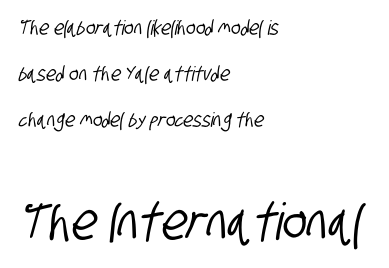
Honestly, the rows look like they've been pulled way apart. Reading down the block, your eye returns to a fixed left position each line. Clear beneath every line of the passage. You can tell from the bare stems that sans-serif type was used. The passage shown is typed in a proportional face where columns would drift.
